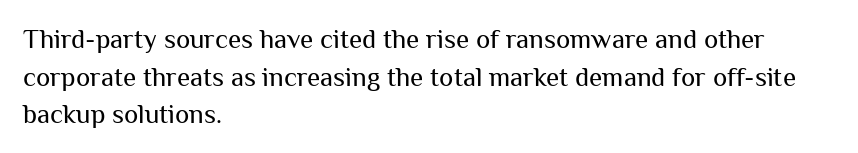
{"italic": "no", "bold": "no", "underline": "no", "align": "left", "line_spacing": "normal", "line_spacing_ratio": 1.39, "letter_spacing": "normal", "letter_spacing_em": 0.0, "glyph_px": 27}
